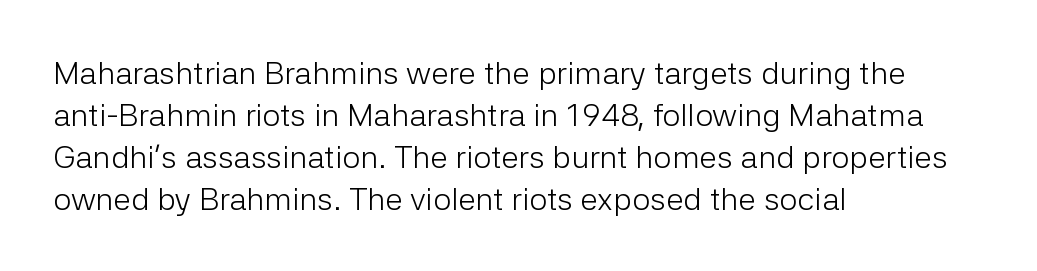
The letters stand straight up with perfectly vertical stems. The typesetter chose a ragged-right arrangement here. Each letter's strokes conclude bluntly, with no projecting serifs. Descenders are the only things crossing below the line.
